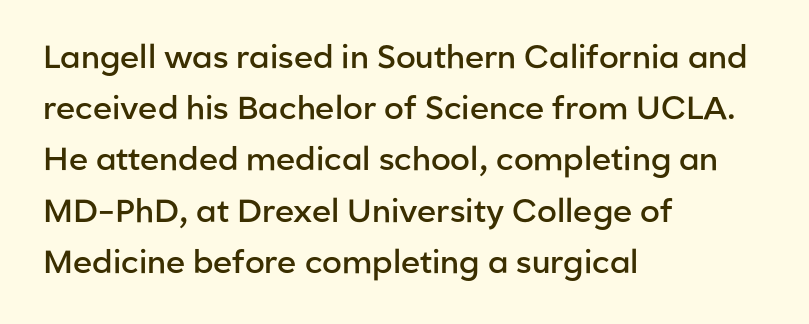
Honestly, the row spacing looks completely unremarkable. This sample uses an upright cut, with every glyph sitting square on the baseline. The type is set solid horizontally, with unmodified tracking. What kind of face is this? One without serifs — a sans. One-word summary of the alignment: left. The letters are semibold — heavier than regular but short of a full bold.
